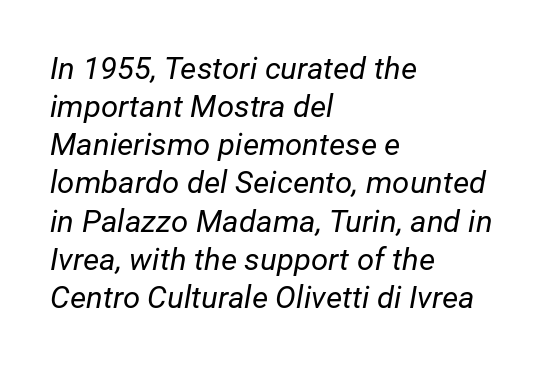
There's an unmistakable incline to the writing here. The weight tops out at a normal text grade. Proportional: the letters do not fall into vertical columns. The space directly below the letters is spotless.
